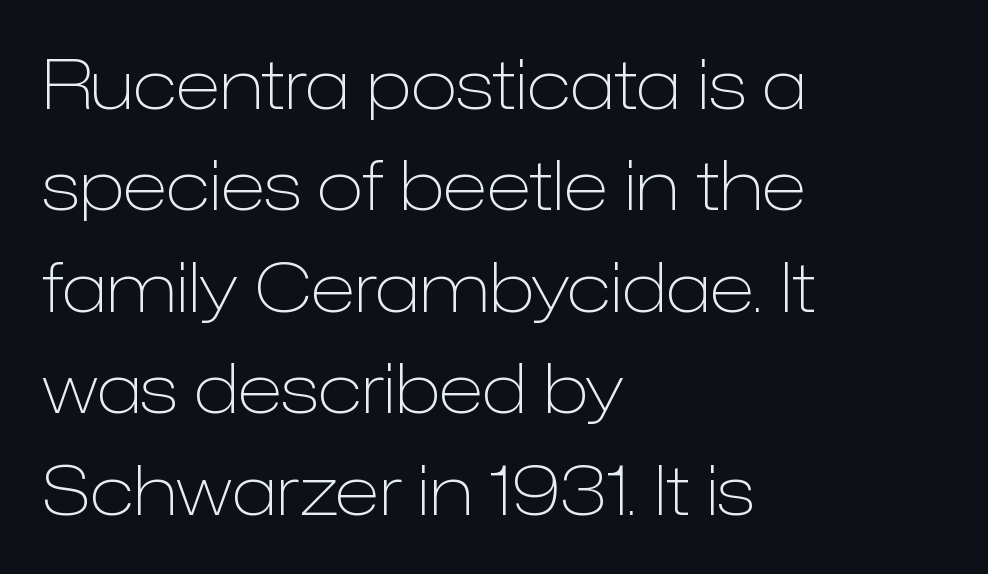
{"serif": "no", "italic": "no", "bold": "no", "weight": "light", "width": "normal", "stroke_contrast": "low", "x_height": "medium", "monospaced": "no", "underline": "no", "align": "left", "line_spacing": "normal", "line_spacing_ratio": 1.47, "letter_spacing": "normal", "letter_spacing_em": 0.0, "glyph_px": 69}
